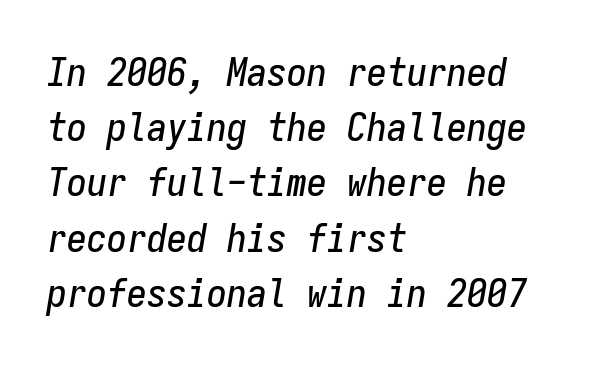
Descenders are the only things crossing below the line. Spacing between characters is what you'd get straight out of the box. This sample has the even, mechanical cadence of fixed-width lettering. The line-height multiplier appears to be the usual default. Is the block centered? No — it sits flush against the left margin.
